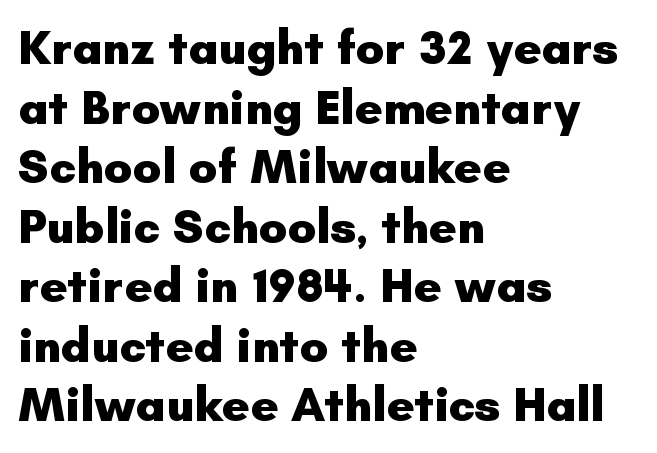
Q: Is the text bold? A: Yes.
Q: Is the text italic (slanted)? A: No, it is upright.
Q: Is the typeface a serif or a sans-serif typeface? A: Sans-serif.
Q: Is the text underlined? A: No.
Q: How is the paragraph aligned? A: Left-aligned.
Q: Is the spacing between letters normal or unusually wide? A: Normal.
Q: Width (condensed, normal, or wide)? A: Normal.
Q: Stroke contrast? A: Low.
Q: x-height? A: Small.
Q: Monospaced? A: No.
